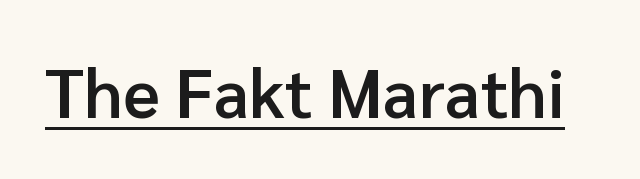
Q: Is the text bold? A: Semi-bold.
Q: Is the text italic (slanted)? A: No, it is upright.
Q: Is the typeface a serif or a sans-serif typeface? A: Sans-serif.
Q: Is the text underlined? A: Yes.
Q: Is the spacing between letters normal or unusually wide? A: Normal.
Q: Width (condensed, normal, or wide)? A: Normal.
Q: Stroke contrast? A: Low.
Q: x-height? A: Medium.
Q: Monospaced? A: No.
